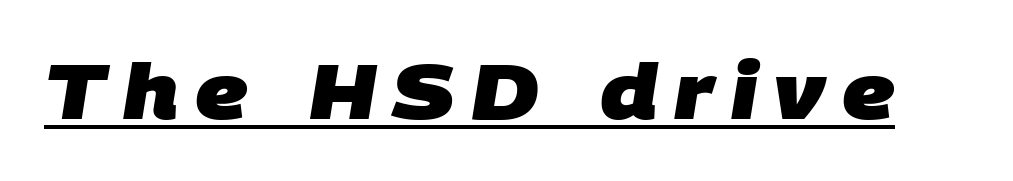
The image shows 77 px heavy sans-serif type; set unusually wide letter spacing (+0.22 em), underlined; low stroke contrast and a large x-height.
